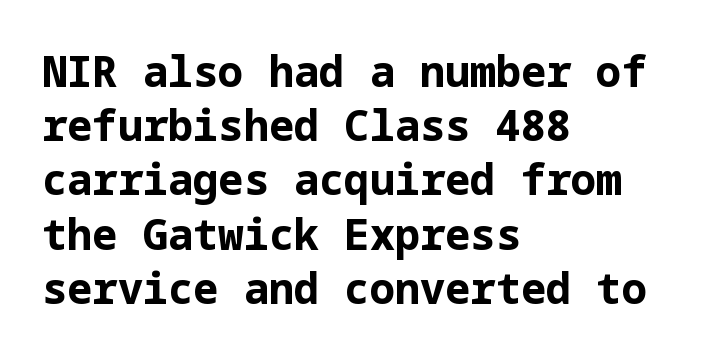
Q: Is the text bold? A: Yes.
Q: Is the text italic (slanted)? A: No, it is upright.
Q: Is the typeface a serif or a sans-serif typeface? A: Sans-serif.
Q: Is the text underlined? A: No.
Q: How is the paragraph aligned? A: Left-aligned.
Q: Is the spacing between letters normal or unusually wide? A: Normal.
Q: Is the spacing between lines tight, normal or loose? A: Normal.
Q: Width (condensed, normal, or wide)? A: Normal.
Q: Stroke contrast? A: Low.
Q: x-height? A: Medium.
